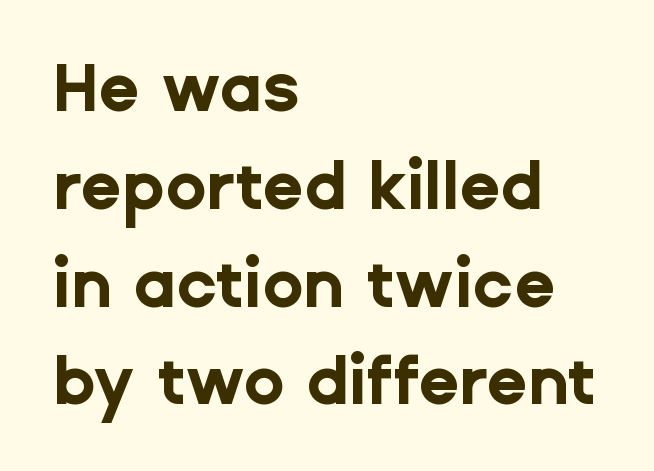
A typesetter would call this leading conventional body-copy spacing. Serif or sans? Sans — the stroke terminals are bare. Note the varied advance widths — an 'i' is clearly narrower than an 'm'. Style check: upright.
